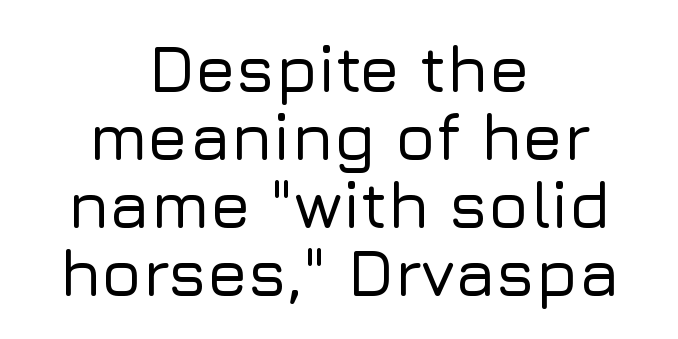
{"serif": "no", "italic": "no", "width": "normal", "stroke_contrast": "low", "x_height": "medium", "monospaced": "no", "underline": "no", "align": "center", "line_spacing": "tight", "line_spacing_ratio": 1.03, "letter_spacing": "normal", "letter_spacing_em": 0.0, "glyph_px": 66}
